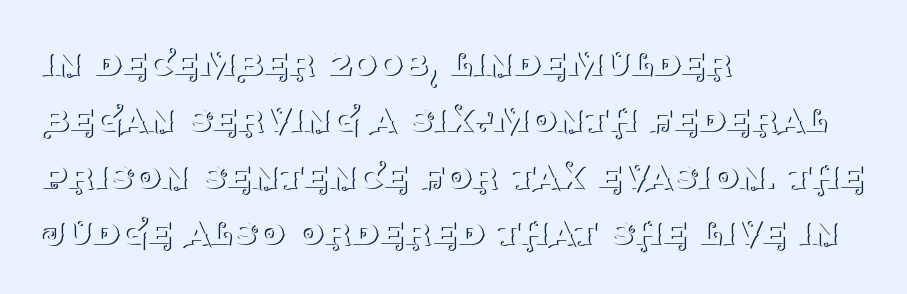
The image shows 43 px thin serif type, upright; set left-aligned, normal line spacing (1.31x), normal letter spacing, not underlined; medium stroke contrast and a large x-height.
